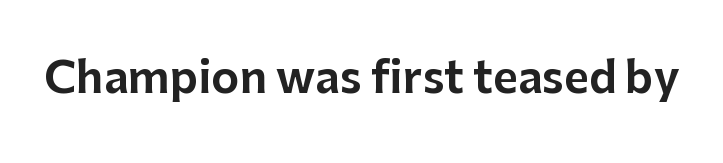
{"serif": "no", "italic": "no", "width": "normal", "stroke_contrast": "low", "x_height": "medium", "monospaced": "no", "underline": "no", "letter_spacing": "normal", "letter_spacing_em": 0.0, "glyph_px": 43}
